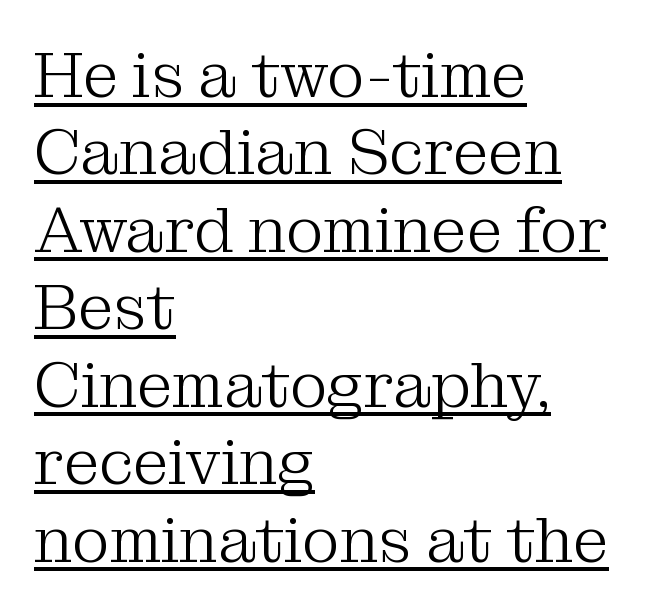
The image shows 64 px light serif type, upright; set left-aligned, line spacing 1.21x, normal letter spacing, underlined; medium stroke contrast and a medium x-height.
